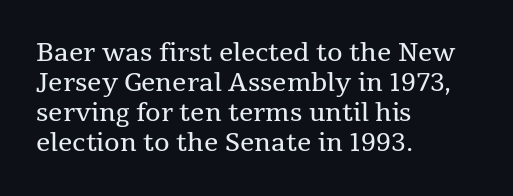
{"italic": "no", "bold": "no", "underline": "no", "align": "left", "line_spacing_ratio": 1.2, "letter_spacing": "normal", "letter_spacing_em": 0.0, "glyph_px": 25}
